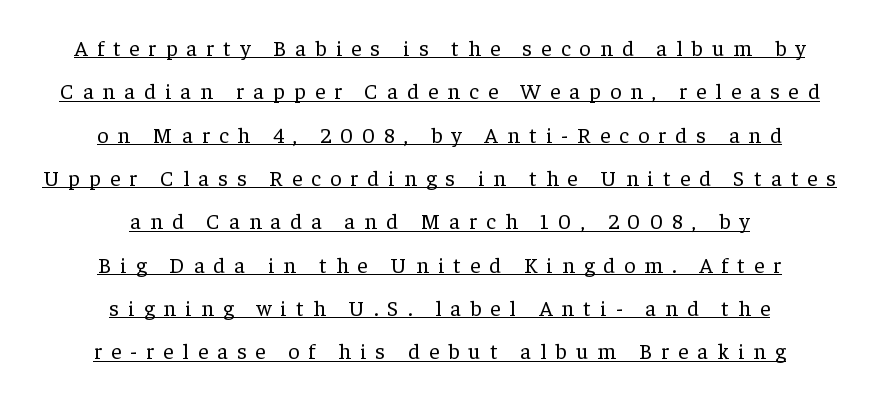
The image shows 22 px text type, upright; set centered, loose line spacing (1.97x), unusually wide letter spacing (+0.42 em), underlined.
